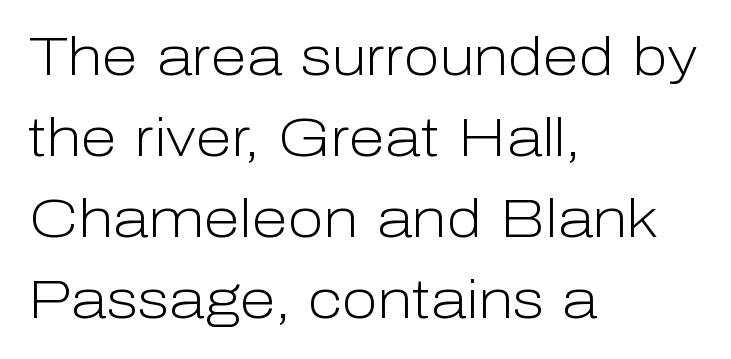
{"serif": "no", "italic": "no", "bold": "no", "weight": "light", "width": "normal", "stroke_contrast": "low", "x_height": "medium", "monospaced": "no", "underline": "no", "align": "left", "line_spacing": "normal", "line_spacing_ratio": 1.53, "letter_spacing": "normal", "letter_spacing_em": 0.0, "glyph_px": 53}
